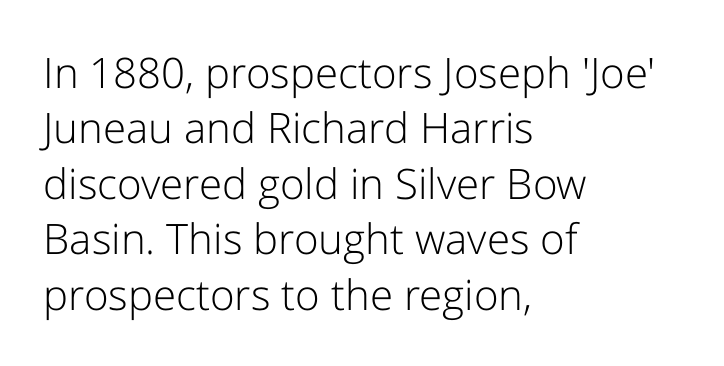
{"serif": "no", "italic": "no", "bold": "no", "weight": "light", "width": "normal", "stroke_contrast": "low", "x_height": "medium", "monospaced": "no", "underline": "no", "align": "left", "line_spacing": "normal", "line_spacing_ratio": 1.32, "letter_spacing": "normal", "letter_spacing_em": 0.0, "glyph_px": 42}
